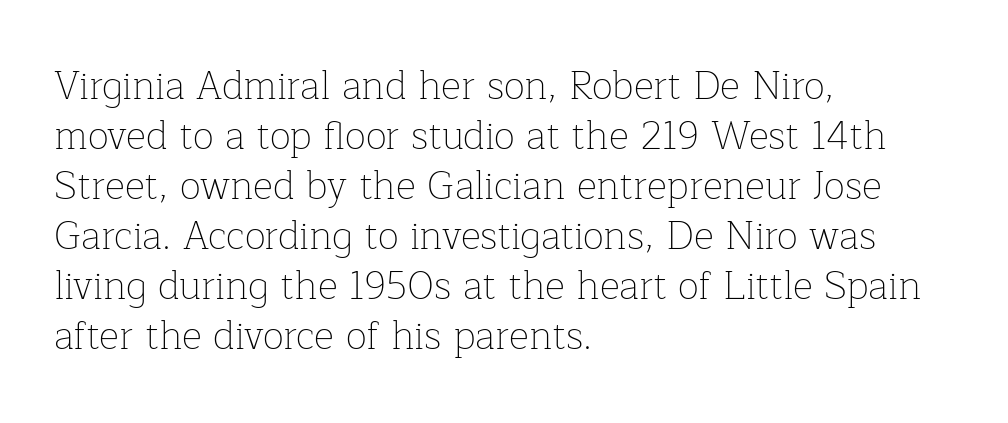
Q: Is the text bold? A: No.
Q: Is the text italic (slanted)? A: No, it is upright.
Q: Is the typeface a serif or a sans-serif typeface? A: Serif.
Q: Is the text underlined? A: No.
Q: How is the paragraph aligned? A: Left-aligned.
Q: Is the spacing between letters normal or unusually wide? A: Normal.
Q: Is the spacing between lines tight, normal or loose? A: Normal.
Q: Width (condensed, normal, or wide)? A: Normal.
Q: Stroke contrast? A: Low.
Q: x-height? A: Medium.
Q: Monospaced? A: No.
